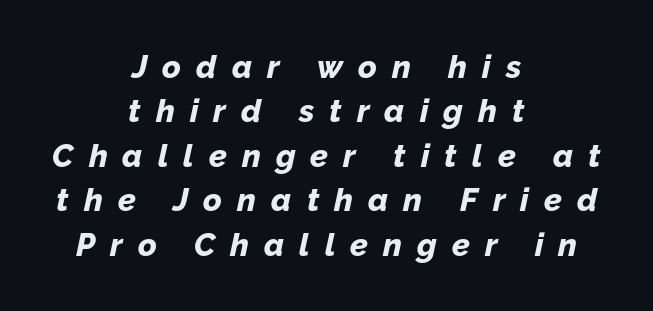
Successive baselines arrive at the customary interval. The letterforms stand isolated, each surrounded by extra space. If you folded the block vertically in half, each line would mirror itself in length. On the weight axis this lands at bold, roughly 700. The passage shown is typed in a proportional face where columns would drift.
